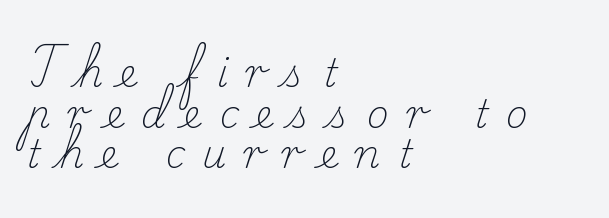
Is the letter spacing exaggerated? Yes — the characters are pushed far apart. Short and long lines alike share a common starting point at left. Observe the serifs anchoring each vertical stroke in this sample. Underlining? Definitely not there.
